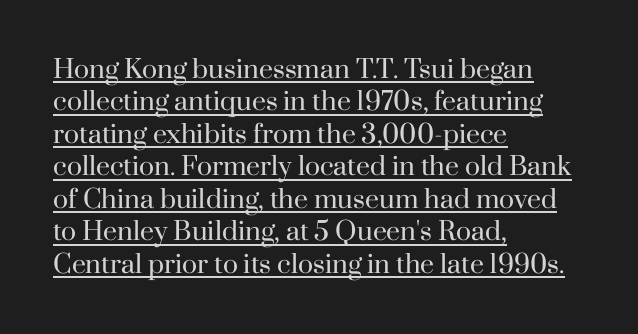
{"italic": "no", "bold": "no", "underline": "yes", "align": "left", "line_spacing": "normal", "line_spacing_ratio": 1.3, "letter_spacing": "normal", "letter_spacing_em": 0.0, "glyph_px": 25}
